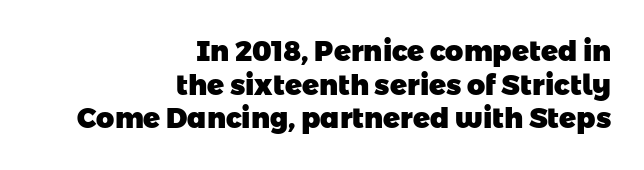
The image shows 28 px heavy sans-serif type; set right-aligned, line spacing 1.2x, normal letter spacing, not underlined; low stroke contrast and a medium x-height.
